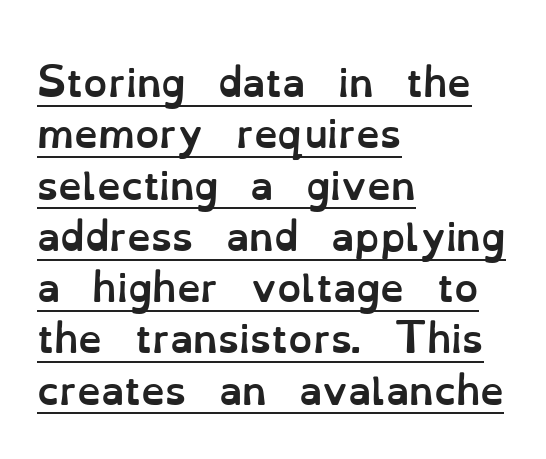
This sample has the flowing, uneven cadence of proportional lettering. No italicization has been applied; the sample stays upright. Tracking here is standard; glyphs follow each other at the usual distance. Horizontal bands of white between lines are of average thickness.
